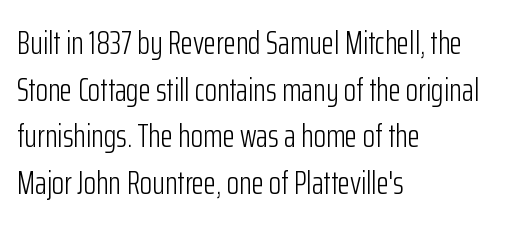
Stroke mass is kept to a normal reading level or below. The ragged edge is on the right, which tells us the setting is flush left. Serifs: no, the terminals of the letterforms are clean. The passage shown is typed in a proportional face where columns would drift. Reading down the column, the eye jumps a familiar distance to each next line.
